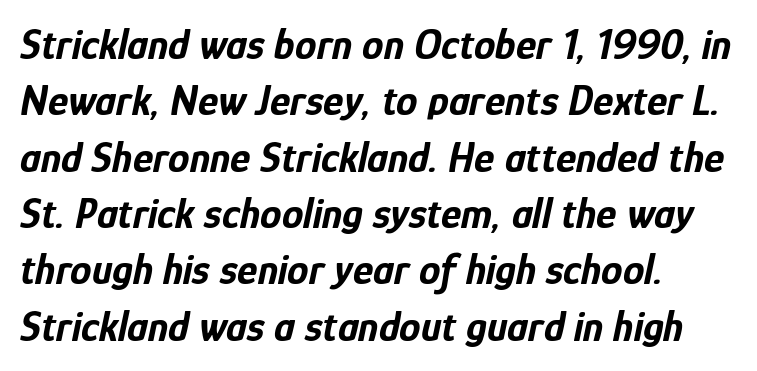
{"italic": "yes", "lean": "right", "slant_degrees": 12, "bold": "yes", "weight": "bold", "width": "condensed", "stroke_contrast": "low", "x_height": "medium", "monospaced": "no", "underline": "no", "align": "left", "line_spacing": "normal", "line_spacing_ratio": 1.31, "letter_spacing": "normal", "letter_spacing_em": 0.0, "glyph_px": 43}
